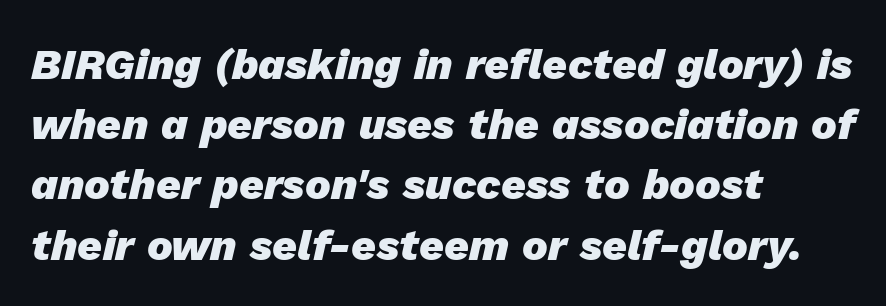
Q: Is the text bold? A: Yes.
Q: Is the text italic (slanted)? A: Yes, it leans right by about 13 degrees.
Q: Is the text underlined? A: No.
Q: How is the paragraph aligned? A: Left-aligned.
Q: Is the spacing between letters normal or unusually wide? A: Normal.
Q: Is the spacing between lines tight, normal or loose? A: Normal.
Q: Width (condensed, normal, or wide)? A: Normal.
Q: Stroke contrast? A: Low.
Q: x-height? A: Medium.
Q: Monospaced? A: No.
